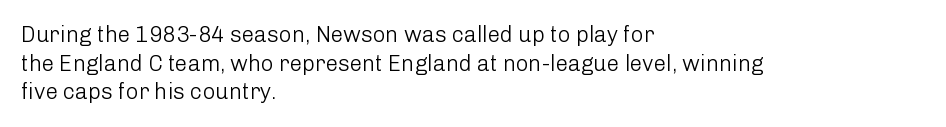
{"italic": "no", "bold": "no", "underline": "no", "align": "left", "line_spacing": "normal", "line_spacing_ratio": 1.3, "letter_spacing": "normal", "letter_spacing_em": 0.0, "glyph_px": 22}
